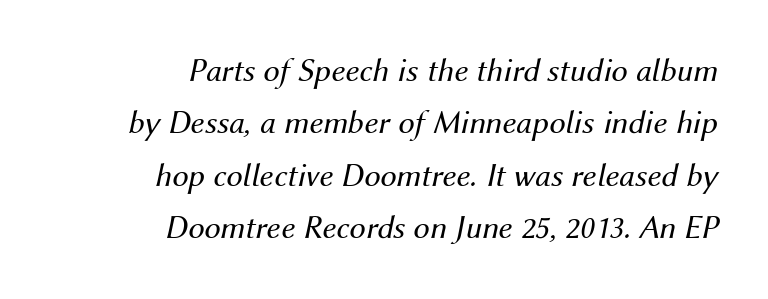
The image shows 33 px regular-weight type, italic (leaning right); set right-aligned, normal line spacing (1.59x), normal letter spacing, not underlined; medium stroke contrast and a medium x-height.
